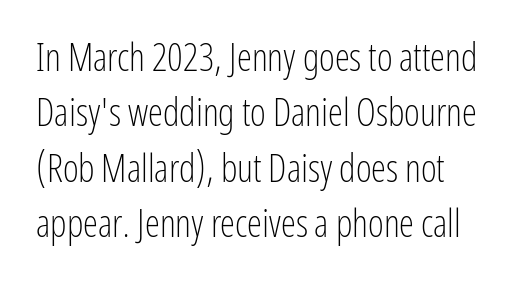
{"serif": "no", "italic": "no", "bold": "no", "weight": "light", "width": "condensed", "stroke_contrast": "low", "x_height": "medium", "monospaced": "no", "underline": "no", "line_spacing": "normal", "line_spacing_ratio": 1.46, "letter_spacing": "normal", "letter_spacing_em": 0.0, "glyph_px": 38}
